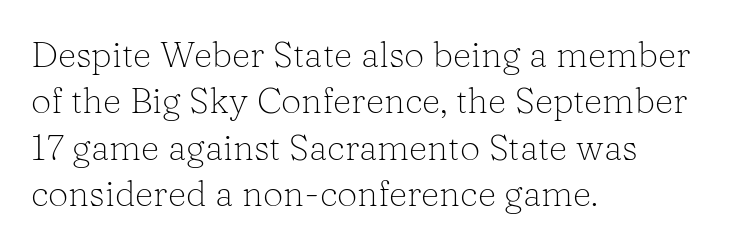
{"serif": "yes", "italic": "no", "bold": "no", "weight": "light", "width": "normal", "stroke_contrast": "low", "x_height": "medium", "monospaced": "no", "underline": "no", "align": "left", "line_spacing": "normal", "line_spacing_ratio": 1.29, "letter_spacing": "normal", "letter_spacing_em": 0.0, "glyph_px": 36}
